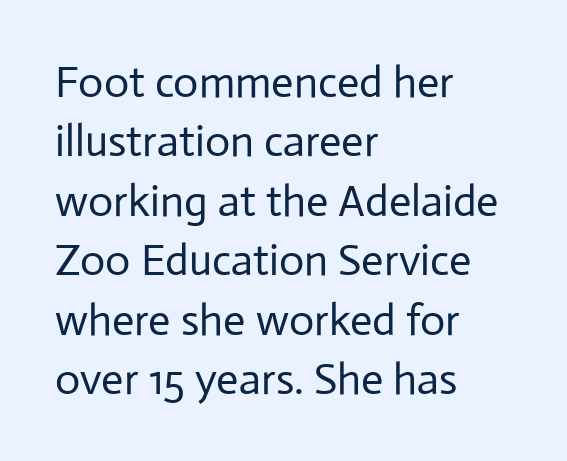
The specimen omits any rule beneath the text block's lines. You can tell it's not italic because the verticals are truly vertical. Spacing verdict: proportional, widths tailored to each character. A light-to-regular cut is what we see here. The tracking reads as untouched default to a designer's eye. This rendering uses left alignment, leaving the right contour irregular.
